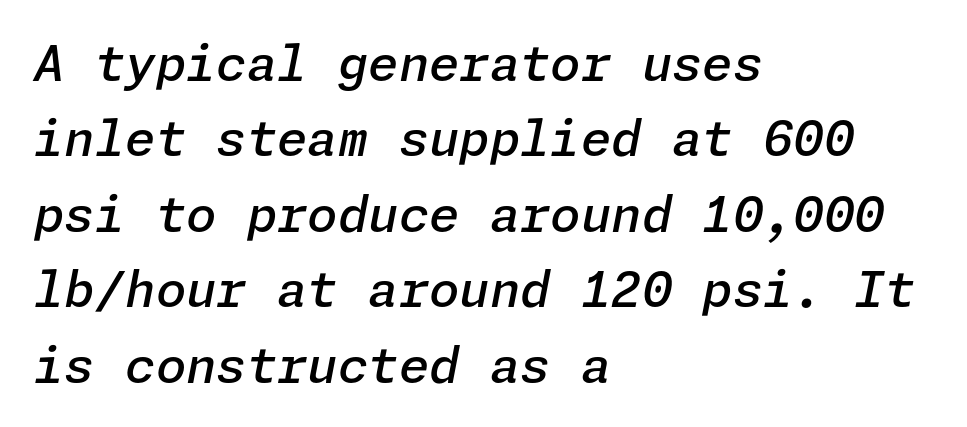
Q: Is the text bold? A: Semi-bold.
Q: Is the text italic (slanted)? A: Yes, it leans right by about 11 degrees.
Q: Is the text underlined? A: No.
Q: How is the paragraph aligned? A: Left-aligned.
Q: Is the spacing between letters normal or unusually wide? A: Normal.
Q: Is the spacing between lines tight, normal or loose? A: Normal.
Q: Width (condensed, normal, or wide)? A: Normal.
Q: Stroke contrast? A: Low.
Q: x-height? A: Medium.
